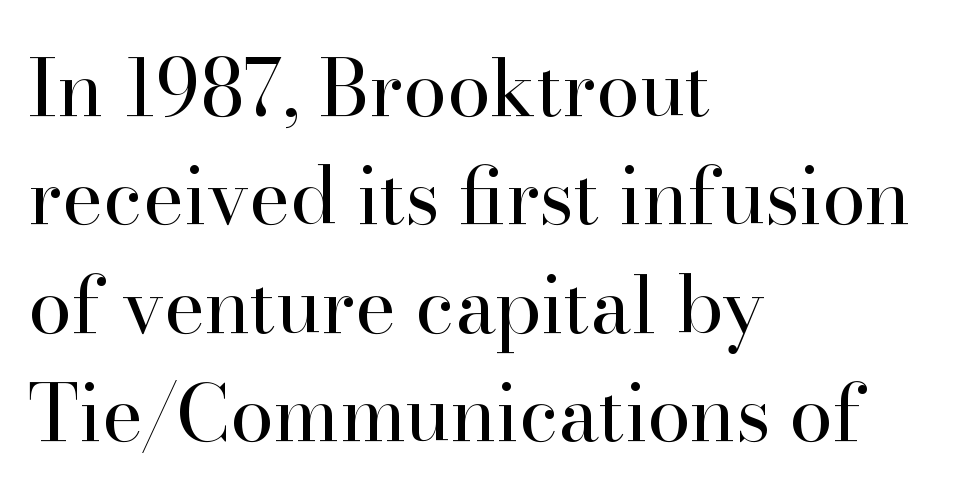
Stem width sits at or under what a default text font uses. The text block is weighted toward the left margin, trailing off unevenly rightward. The lettering holds an erect, upright posture throughout. The specimen omits any rule beneath the text block's lines. Caption: standard tracking, unaltered. Rows of type keep a routine distance in the vertical direction.
